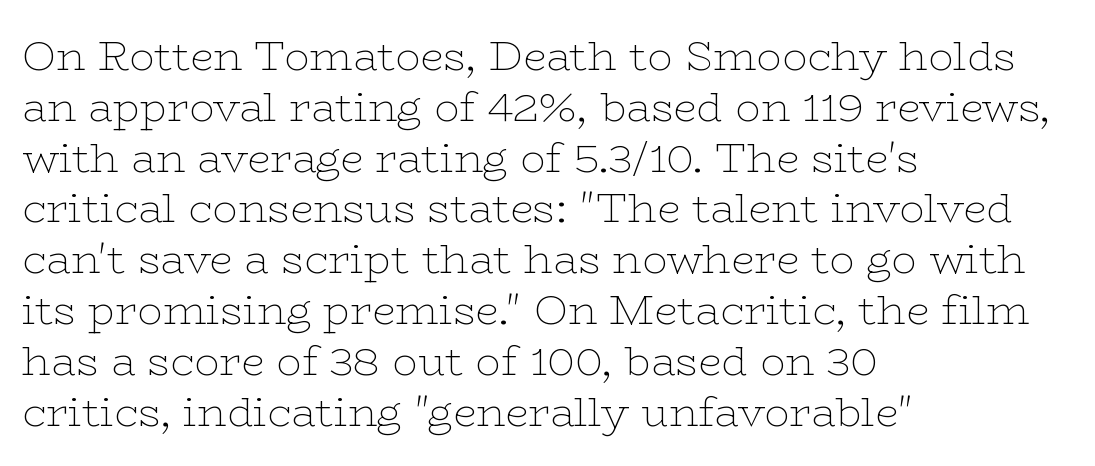
Type style note: has serifs. Typeset ragged right — the left edge is the straight one. Is the letter spacing exaggerated? No — it looks like the ordinary default. This reads as an unemphasized weight, regular at the heaviest. Upright lettering throughout. Has an underline been added? It has not.
